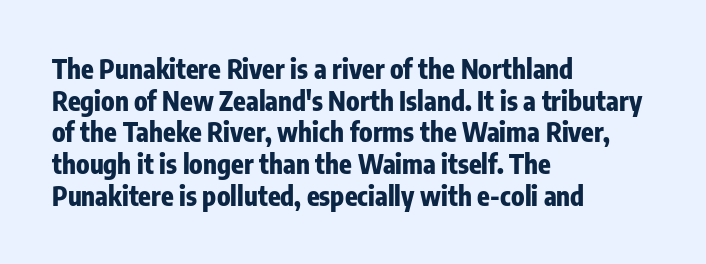
The image shows 26 px bold type, upright; set left-aligned, line spacing 1.22x, normal letter spacing, not underlined.
